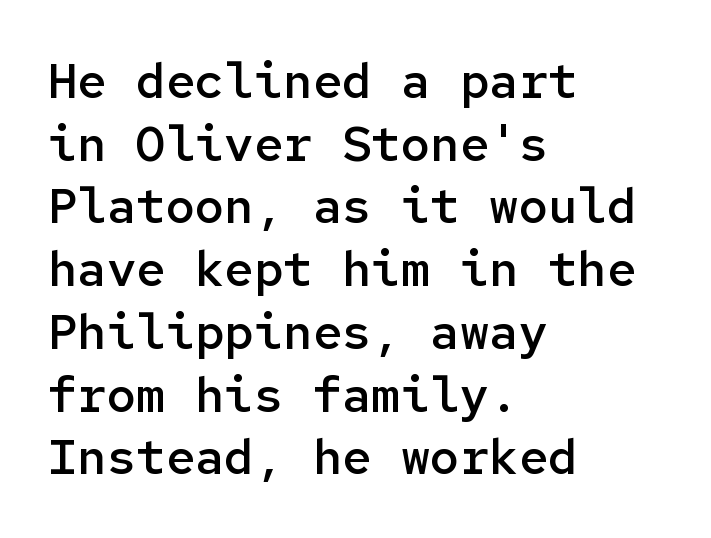
The image shows 49 px semibold sans-serif type, upright, monospaced; set left-aligned, normal line spacing (1.28x), normal letter spacing, not underlined; low stroke contrast and a medium x-height.
